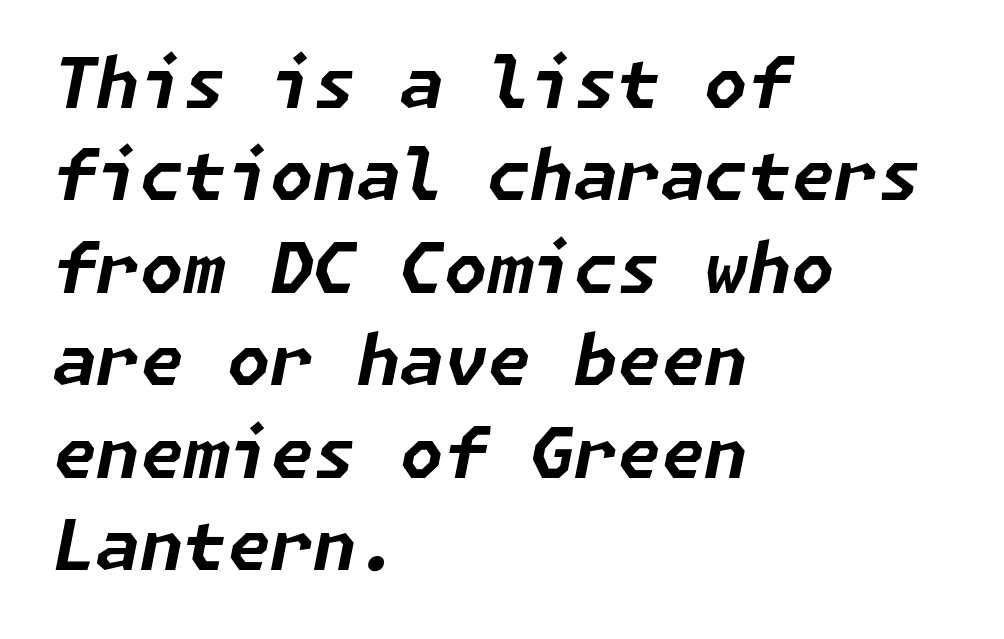
{"italic": "yes", "lean": "right", "slant_degrees": 11, "bold": "yes", "weight": "bold", "width": "normal", "stroke_contrast": "low", "x_height": "medium", "underline": "no", "align": "left", "line_spacing": "normal", "line_spacing_ratio": 1.32, "letter_spacing": "normal", "letter_spacing_em": 0.0, "glyph_px": 70}
